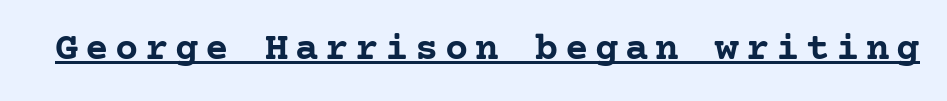
{"serif": "yes", "italic": "no", "bold": "yes", "weight": "semibold", "width": "normal", "stroke_contrast": "low", "x_height": "medium", "underline": "yes", "glyph_px": 39}
